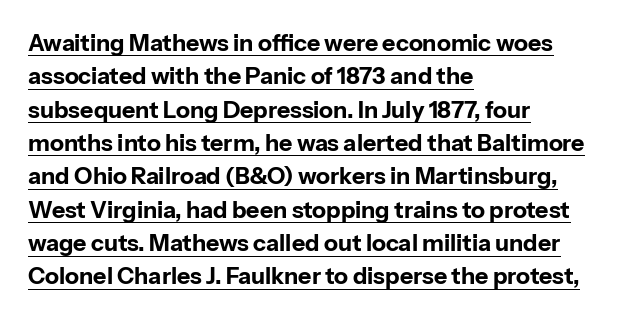
Thick stems and heavy bowls — unmistakably bold. It's the straight-up-and-down kind of type. Students, observe the line beneath the letters — that is underlining. Reading down the column, the eye jumps a familiar distance to each next line.
